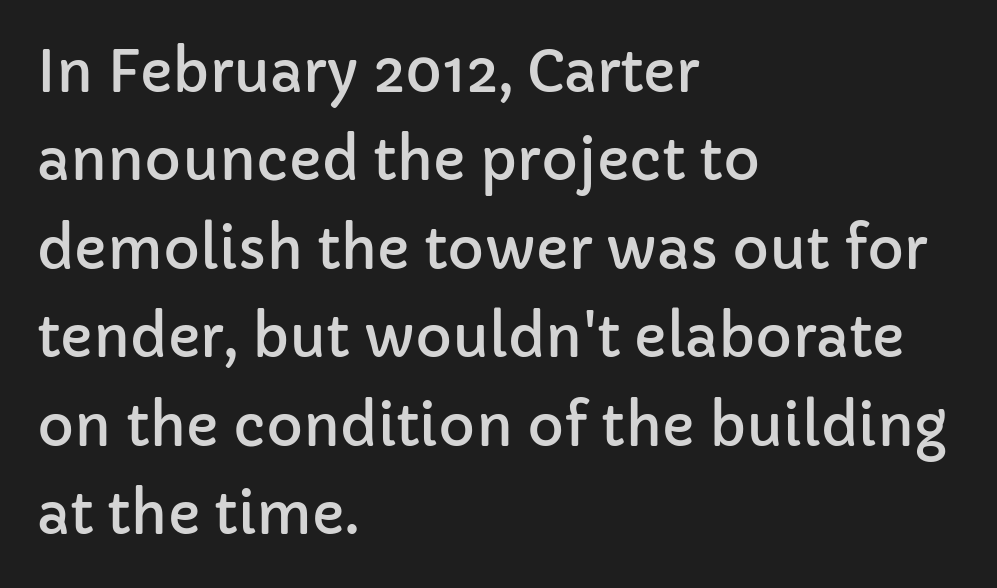
{"serif": "no", "italic": "no", "width": "normal", "stroke_contrast": "low", "x_height": "medium", "monospaced": "no", "underline": "no", "align": "left", "line_spacing": "normal", "line_spacing_ratio": 1.58, "letter_spacing": "normal", "letter_spacing_em": 0.0, "glyph_px": 56}
